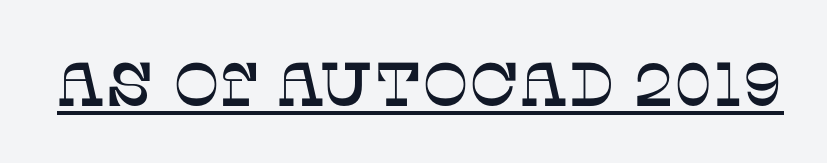
The image shows 62 px serif type, upright; set normal letter spacing, underlined; low stroke contrast and a large x-height.
